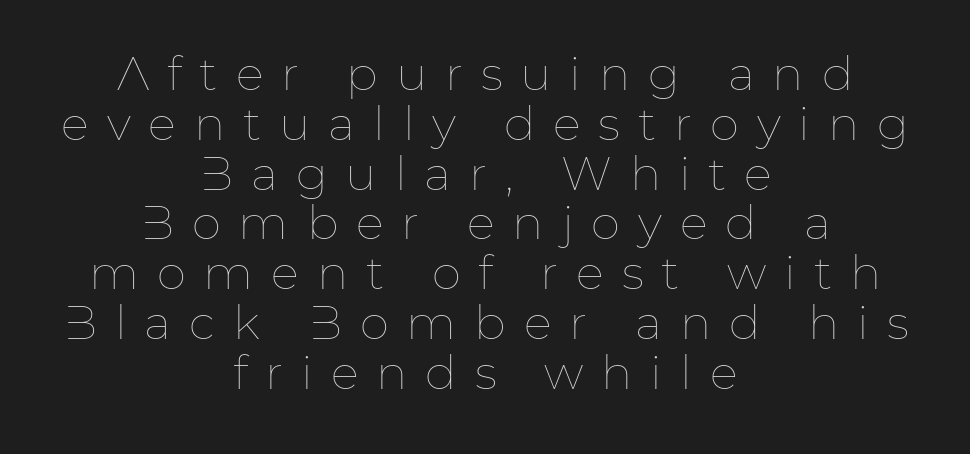
The image shows 47 px thin type, upright; set centered, tight line spacing (1.06x), unusually wide letter spacing (+0.38 em), not underlined; low stroke contrast and a medium x-height.
